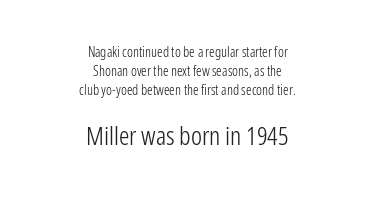
{"italic": "no", "bold": "no", "underline": "no", "align": "center", "line_spacing": "normal", "line_spacing_ratio": 1.35, "letter_spacing": "normal", "letter_spacing_em": 0.0, "larger_block": "second", "size_ratio": 1.86, "glyph_px": 26}
